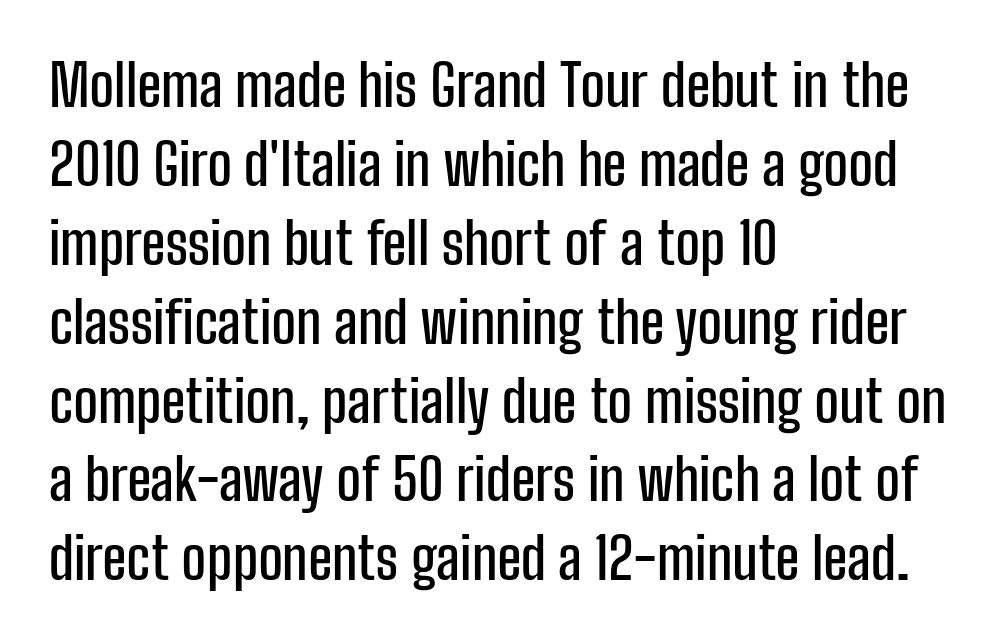
Tall strokes in this sample are plumb rather than angled. There is no visible air inserted between adjacent glyphs. Rule under the text: the space is simply empty. The type family on display is of the sans-serif kind. Proportional: the letters do not fall into vertical columns.
